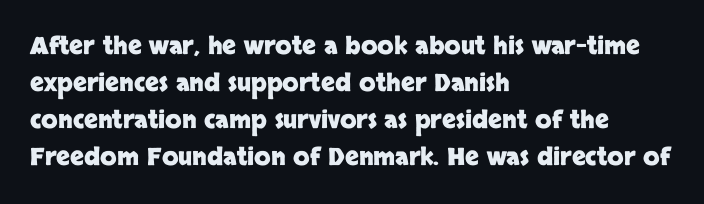
{"italic": "no", "bold": "yes", "underline": "no", "align": "left", "line_spacing": "normal", "line_spacing_ratio": 1.54, "letter_spacing": "normal", "letter_spacing_em": 0.0, "glyph_px": 24}
